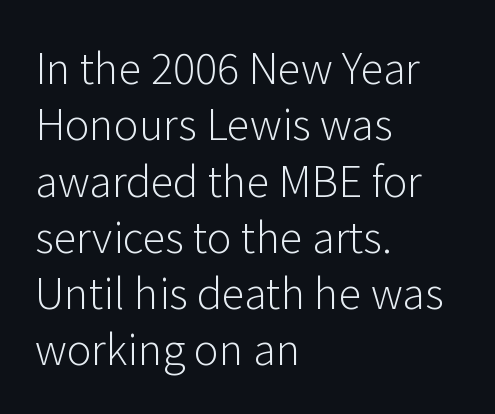
The image shows 42 px light sans-serif type, upright; set left-aligned, normal line spacing (1.34x), normal letter spacing, not underlined; low stroke contrast and a medium x-height.
